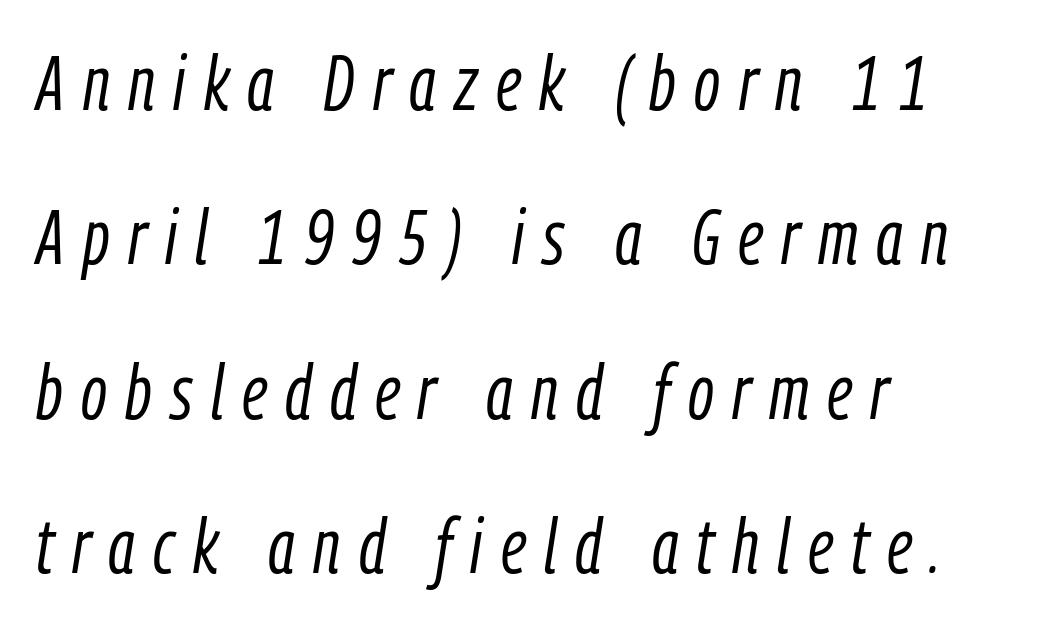
The image shows 76 px light, condensed type, italic (leaning right); set left-aligned, loose line spacing (2.03x), unusually wide letter spacing (+0.24 em), not underlined; low stroke contrast and a medium x-height.
